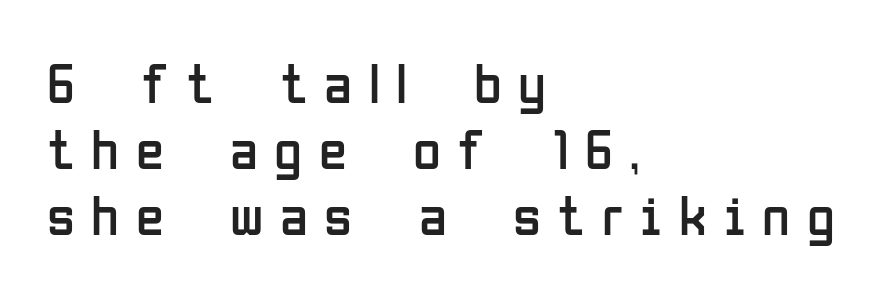
{"serif": "no", "italic": "no", "bold": "no", "weight": "regular", "width": "condensed", "stroke_contrast": "low", "x_height": "medium", "monospaced": "no", "underline": "no", "align": "left", "line_spacing_ratio": 1.16, "letter_spacing": "wide", "letter_spacing_em": 0.29, "glyph_px": 57}
